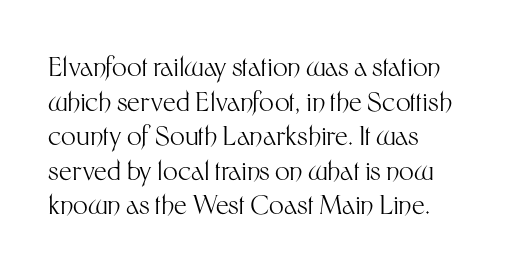
The image shows 26 px text type, upright; set left-aligned, normal line spacing (1.33x), normal letter spacing, not underlined.
